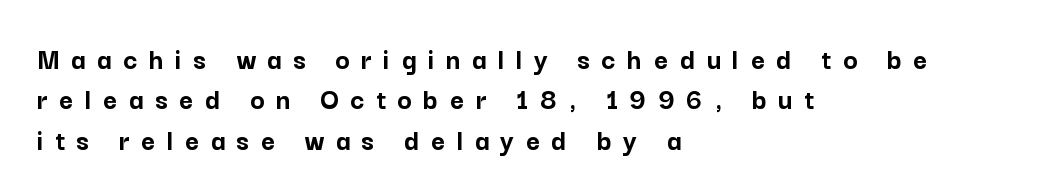
The image shows 30 px semibold sans-serif type, upright; set left-aligned, normal line spacing (1.35x), unusually wide letter spacing (+0.39 em), not underlined; low stroke contrast and a medium x-height.
